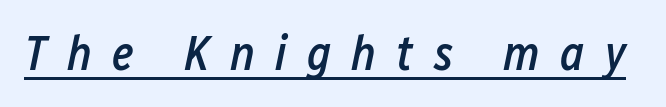
Q: Is the text bold? A: Semi-bold.
Q: Is the text italic (slanted)? A: Yes, it leans right by about 12 degrees.
Q: Is the text underlined? A: Yes.
Q: Is the spacing between letters normal or unusually wide? A: Unusually wide.
Q: Width (condensed, normal, or wide)? A: Condensed.
Q: Stroke contrast? A: Low.
Q: x-height? A: Medium.
Q: Monospaced? A: No.
